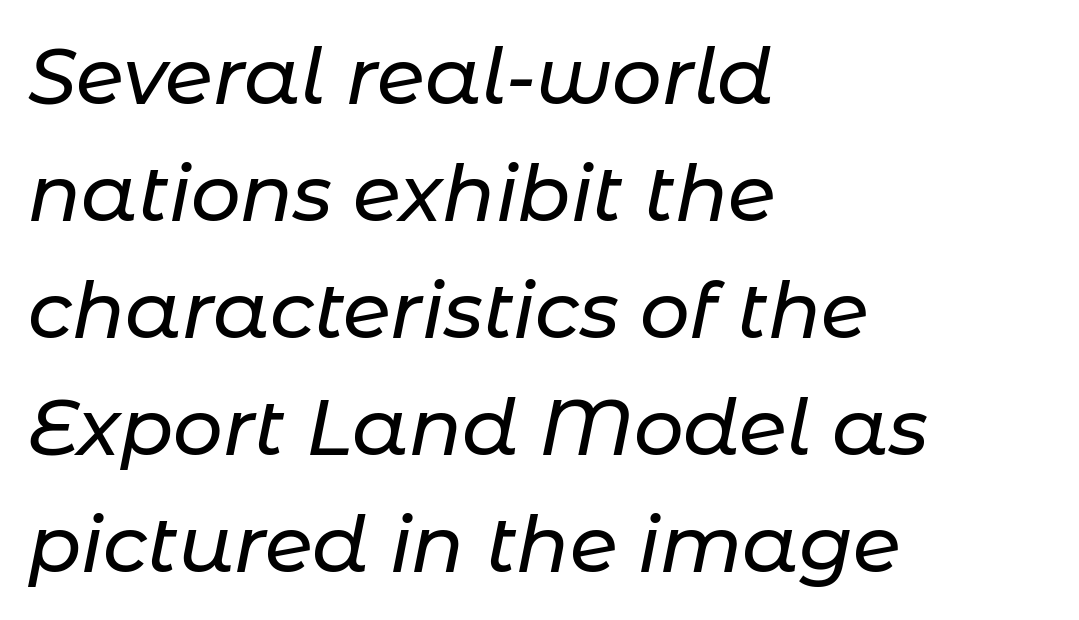
Q: Is the text italic (slanted)? A: Yes, it leans right by about 11 degrees.
Q: Is the text underlined? A: No.
Q: How is the paragraph aligned? A: Left-aligned.
Q: Is the spacing between letters normal or unusually wide? A: Normal.
Q: Is the spacing between lines tight, normal or loose? A: Normal.
Q: Width (condensed, normal, or wide)? A: Normal.
Q: Stroke contrast? A: Low.
Q: x-height? A: Medium.
Q: Monospaced? A: No.
